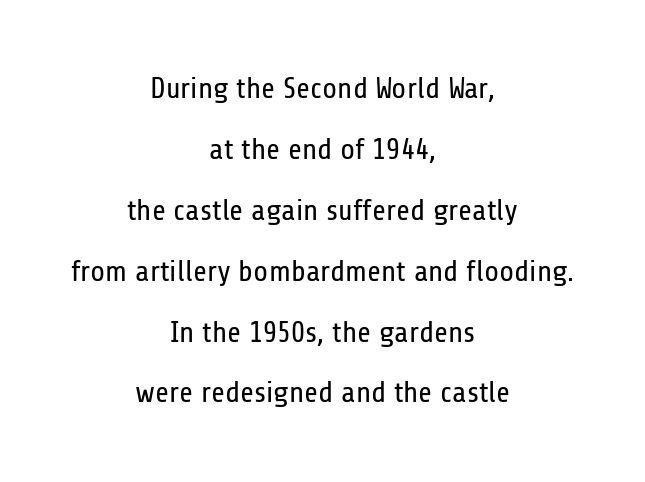
Q: Is the text bold? A: No.
Q: Is the text italic (slanted)? A: No, it is upright.
Q: Is the typeface a serif or a sans-serif typeface? A: Sans-serif.
Q: Is the text underlined? A: No.
Q: How is the paragraph aligned? A: Centered.
Q: Is the spacing between letters normal or unusually wide? A: Normal.
Q: Is the spacing between lines tight, normal or loose? A: Loose.
Q: Width (condensed, normal, or wide)? A: Condensed.
Q: Stroke contrast? A: Low.
Q: x-height? A: Medium.
Q: Monospaced? A: No.
